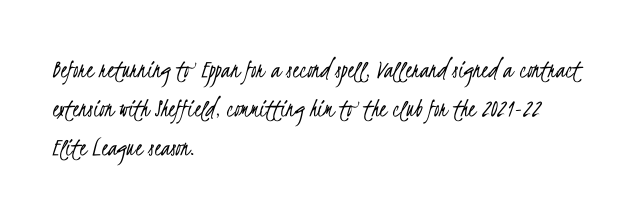
How are the letters spaced? Ordinarily, with no added tracking. Rows of type keep a routine distance in the vertical direction. No extra ink here — the face is not bold. Left-aligned paragraph, ragged on the right. The strip under each line holds only bare page.
